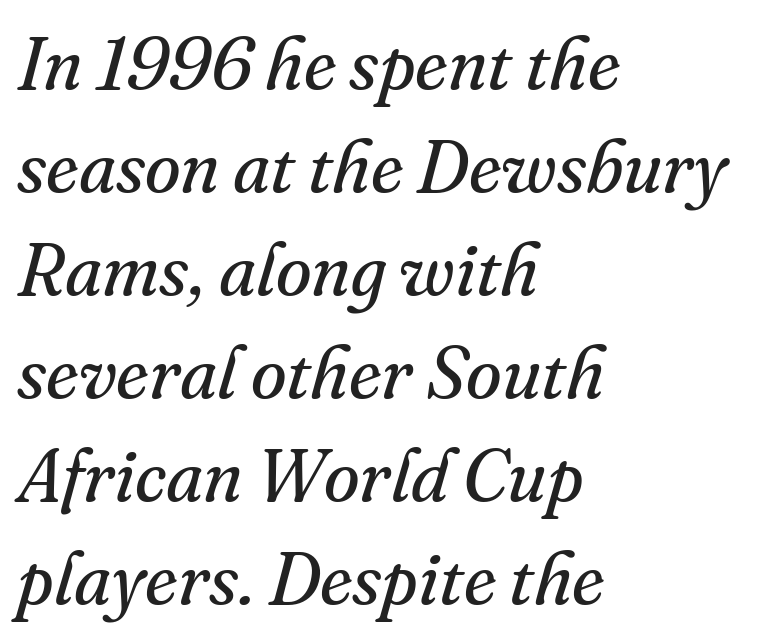
{"serif": "yes", "italic": "yes", "lean": "right", "slant_degrees": 16, "bold": "no", "weight": "regular", "width": "normal", "stroke_contrast": "medium", "x_height": "small", "monospaced": "no", "underline": "no", "align": "left", "line_spacing": "normal", "line_spacing_ratio": 1.41, "letter_spacing": "normal", "letter_spacing_em": 0.0, "glyph_px": 73}
